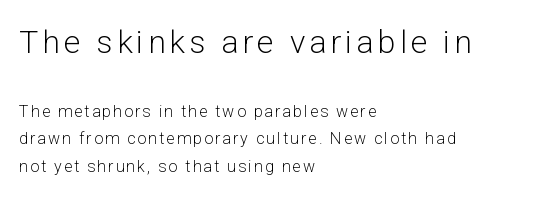
The image shows 32 px light sans-serif type, upright; set left-aligned, line spacing 1.72x, not underlined; the first (top) block is 2.0x larger; low stroke contrast and a medium x-height.
